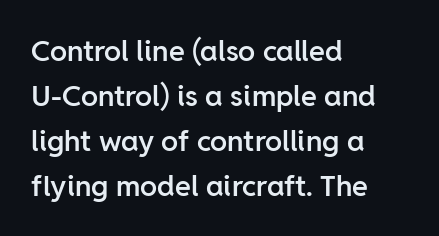
A typesetter would call this proportional, since set widths differ per character. The passage shown is typeset with a sans-serif family. Italic? Not at all — the glyphs are vertical. A typesetter would call this leading conventional body-copy spacing.
